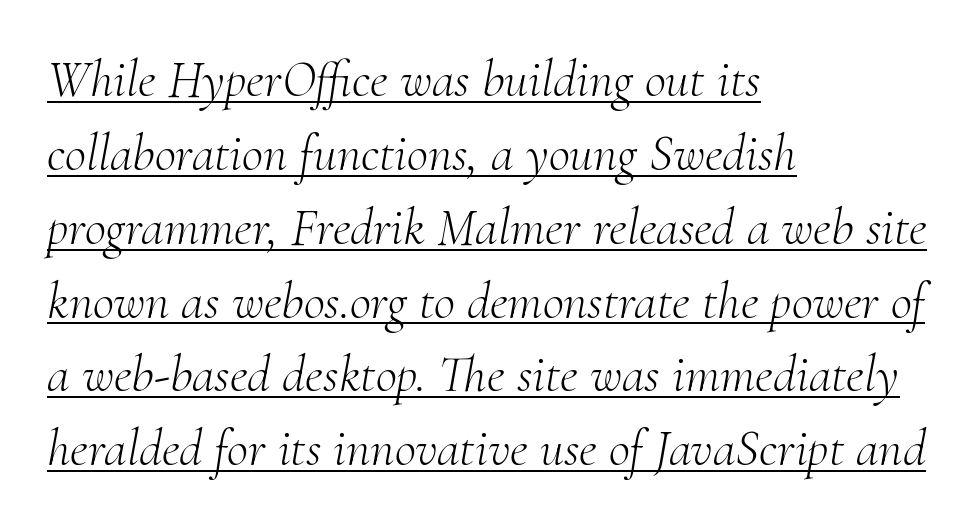
Q: Is the text bold? A: No.
Q: Is the text italic (slanted)? A: Yes, it leans right by about 10 degrees.
Q: Is the typeface a serif or a sans-serif typeface? A: Serif.
Q: Is the text underlined? A: Yes.
Q: How is the paragraph aligned? A: Left-aligned.
Q: Is the spacing between letters normal or unusually wide? A: Normal.
Q: Is the spacing between lines tight, normal or loose? A: Normal.
Q: Width (condensed, normal, or wide)? A: Normal.
Q: Stroke contrast? A: Medium.
Q: x-height? A: Small.
Q: Monospaced? A: No.
